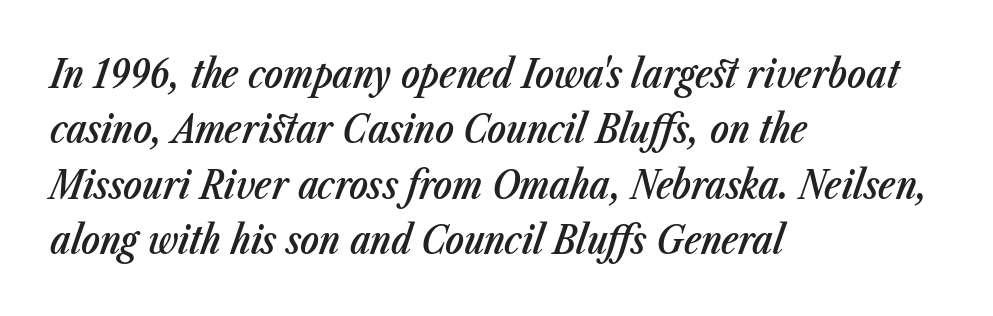
{"italic": "yes", "lean": "right", "slant_degrees": 23, "bold": "semi", "weight": "semibold", "width": "condensed", "stroke_contrast": "low", "x_height": "medium", "monospaced": "no", "underline": "no", "align": "left", "line_spacing": "normal", "line_spacing_ratio": 1.42, "letter_spacing": "normal", "letter_spacing_em": 0.0, "glyph_px": 39}
